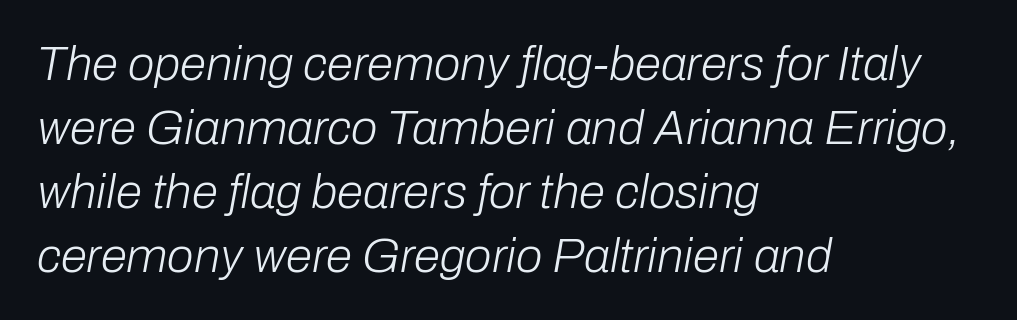
{"italic": "yes", "lean": "right", "slant_degrees": 10, "bold": "no", "weight": "light", "width": "normal", "stroke_contrast": "low", "x_height": "medium", "monospaced": "no", "underline": "no", "align": "left", "line_spacing": "normal", "line_spacing_ratio": 1.33, "letter_spacing": "normal", "letter_spacing_em": 0.0, "glyph_px": 48}
